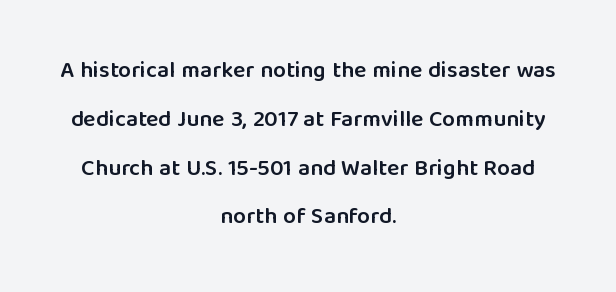
Honestly, the letter spacing is just normal — you wouldn't notice it. A great deal of white space separates one row of letters from the next. Descenders are the only things crossing below the line. Upright lettering throughout. The passage shown is semibold, sitting just below true bold.
